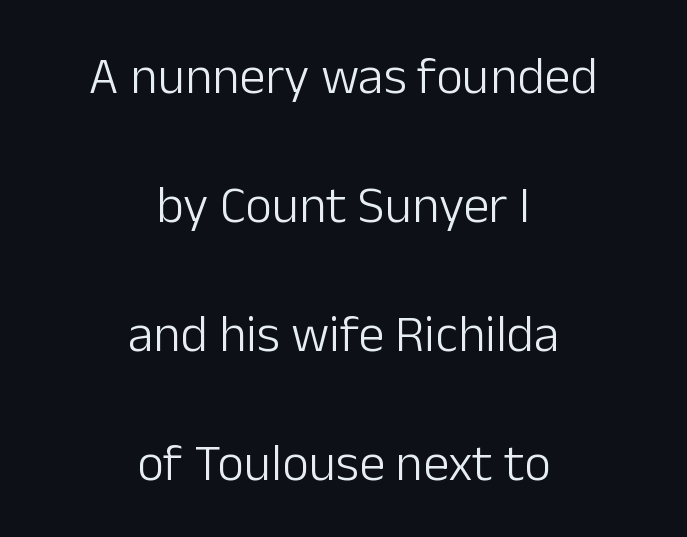
Designer's note — italics off, roman on. The area under the type is left untouched. Unbolded letterforms with no extra heft. Line spacing here is loose. This rendering employs a face without finishing strokes, i.e., a sans-serif.
